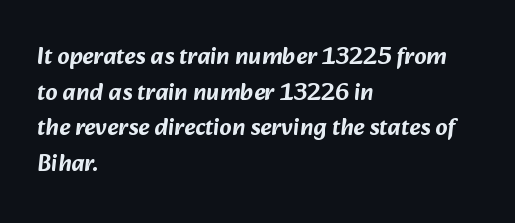
The image shows 24 px text type; set left-aligned, normal line spacing (1.48x), normal letter spacing, not underlined.
